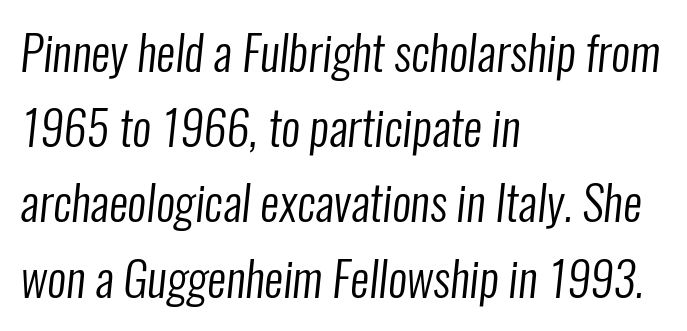
Q: Is the text bold? A: No.
Q: Is the typeface a serif or a sans-serif typeface? A: Sans-serif.
Q: Is the text underlined? A: No.
Q: How is the paragraph aligned? A: Left-aligned.
Q: Is the spacing between letters normal or unusually wide? A: Normal.
Q: Is the spacing between lines tight, normal or loose? A: Normal.
Q: Width (condensed, normal, or wide)? A: Condensed.
Q: Stroke contrast? A: Low.
Q: x-height? A: Medium.
Q: Monospaced? A: No.
